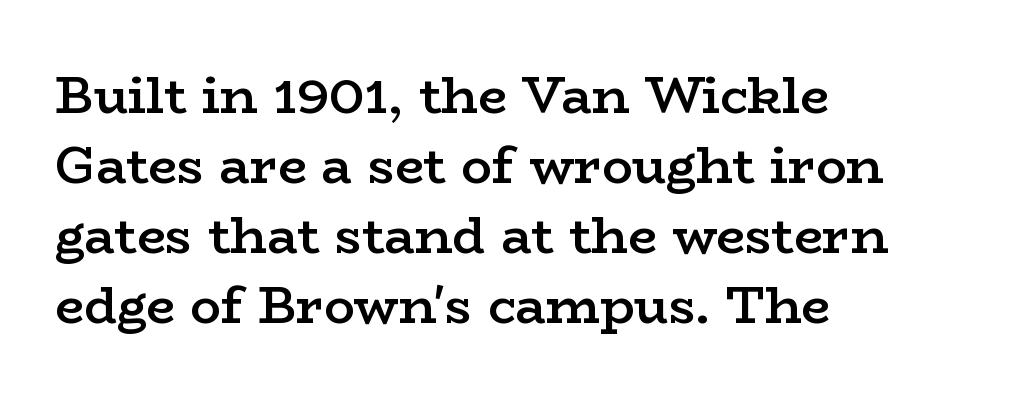
Q: Is the text bold? A: Semi-bold.
Q: Is the text italic (slanted)? A: No, it is upright.
Q: Is the typeface a serif or a sans-serif typeface? A: Serif.
Q: Is the text underlined? A: No.
Q: How is the paragraph aligned? A: Left-aligned.
Q: Is the spacing between letters normal or unusually wide? A: Normal.
Q: Is the spacing between lines tight, normal or loose? A: Normal.
Q: Width (condensed, normal, or wide)? A: Wide.
Q: Stroke contrast? A: Low.
Q: x-height? A: Medium.
Q: Monospaced? A: No.
